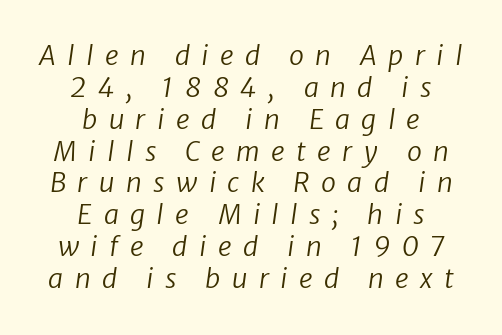
{"bold": "no", "underline": "no", "align": "center", "line_spacing_ratio": 1.18, "letter_spacing": "wide", "letter_spacing_em": 0.42, "glyph_px": 27}
